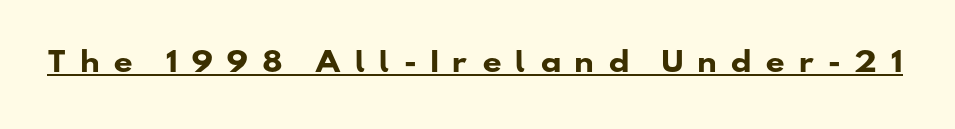
The image shows 27 px bold type; set unusually wide letter spacing (+0.49 em), underlined.
